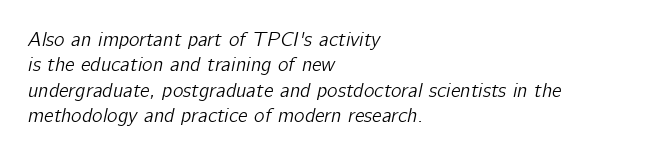
The image shows 20 px text type, italic (leaning right); set left-aligned, normal line spacing (1.27x), normal letter spacing, not underlined.
